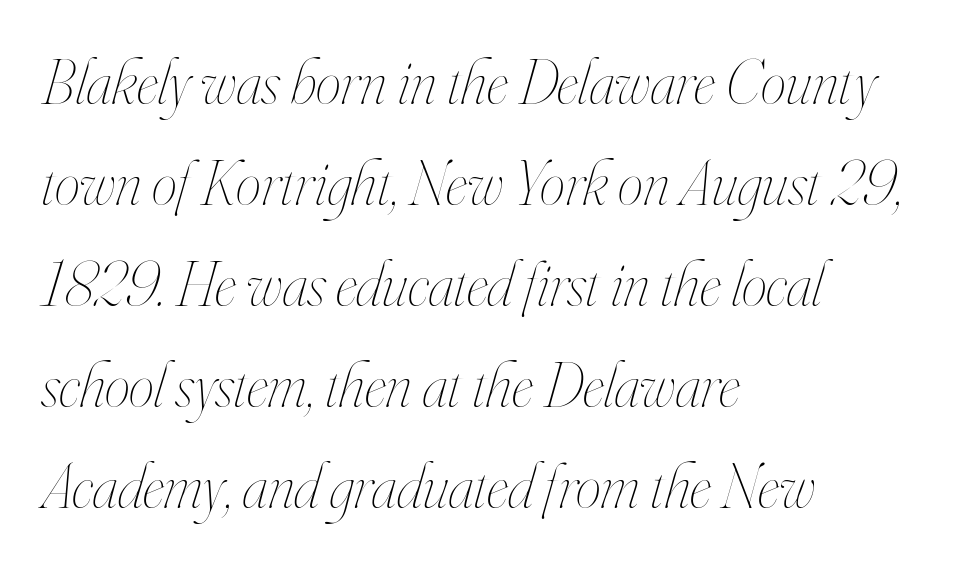
{"italic": "yes", "lean": "right", "slant_degrees": 16, "bold": "no", "weight": "thin", "width": "condensed", "stroke_contrast": "high", "x_height": "small", "monospaced": "no", "underline": "no", "align": "left", "line_spacing": "normal", "line_spacing_ratio": 1.58, "letter_spacing": "normal", "letter_spacing_em": 0.0, "glyph_px": 64}
